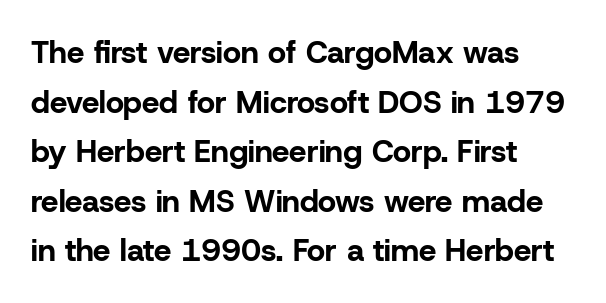
Regular leading. Look at the bottom of the vertical strokes: they stop flat, with no serifs. Glance below the letters and you will spot only blank space. Do the characters align in a grid? No, the font is proportional. These lines stack with their left ends in a neat column. This rendering leaves character spacing at its baseline value.
